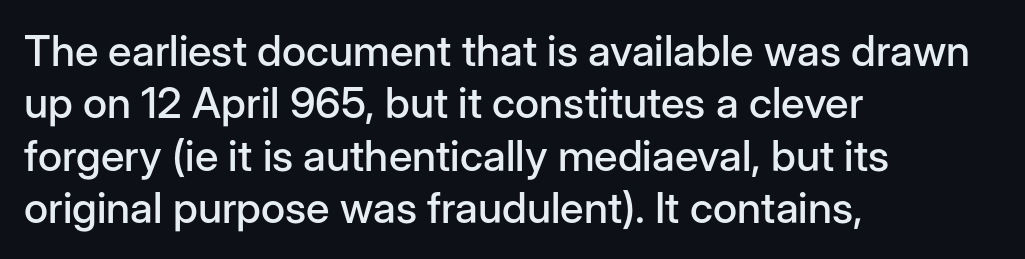
{"serif": "no", "italic": "no", "width": "normal", "stroke_contrast": "low", "x_height": "medium", "monospaced": "no", "underline": "no", "align": "left", "line_spacing_ratio": 1.22, "letter_spacing": "normal", "letter_spacing_em": 0.0, "glyph_px": 43}
